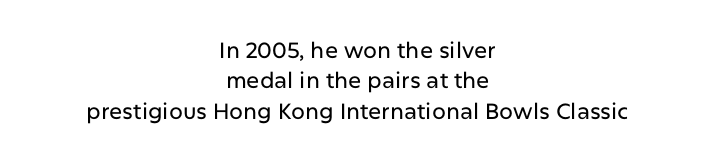
In terms of letterspacing, this is plain default setting. Every character sits straight up, as roman type does. Horizontal bands of white between lines are of average thickness. Short and long lines alike share a common midpoint.
